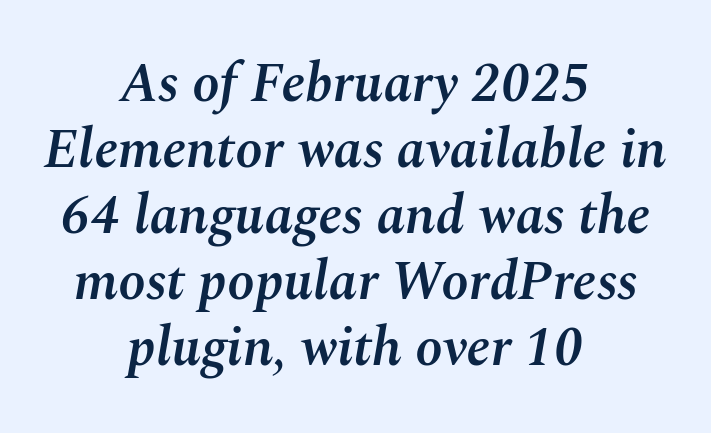
Here the designer chose a conventional face with non-uniform glyph widths. Decoration check: the copy has no underline. This is oblique type, the kind used for emphasis or titles. Characters follow at the spacing the type designer built in.
